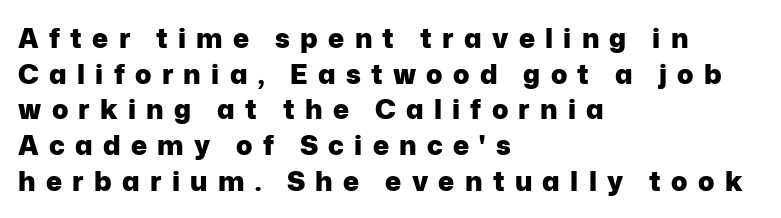
The image shows 27 px bold type, upright; set left-aligned, normal line spacing (1.32x), unusually wide letter spacing (+0.38 em), not underlined.
